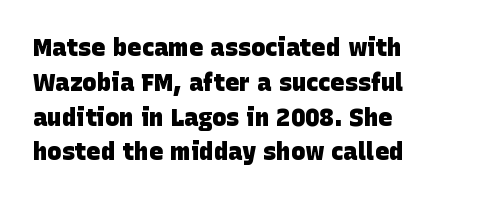
Q: Is the text bold? A: Yes.
Q: Is the text underlined? A: No.
Q: How is the paragraph aligned? A: Left-aligned.
Q: Is the spacing between letters normal or unusually wide? A: Normal.
Q: Is the spacing between lines tight, normal or loose? A: Normal.
